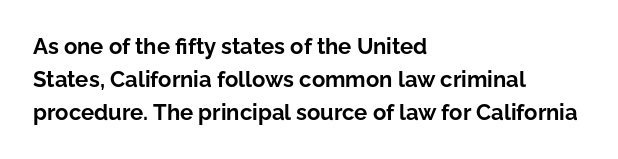
The image shows 22 px bold type, upright; set left-aligned, normal line spacing (1.5x), normal letter spacing, not underlined.
